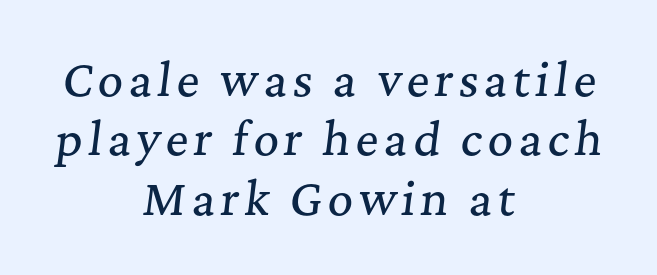
The compositor balanced each line on the midline. The passage shown stacks its lines at a standard gap. The designer went with a serif here, giving each stem small feet. The foot of each line stays bare and open.
